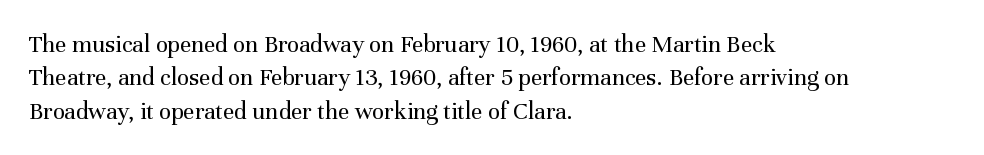
The image shows 25 px text type, upright; set left-aligned, normal line spacing (1.34x), normal letter spacing, not underlined.
